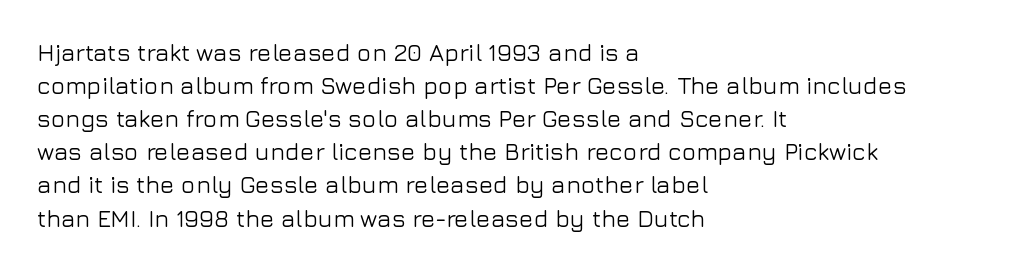
{"italic": "no", "underline": "no", "align": "left", "line_spacing": "normal", "line_spacing_ratio": 1.38, "letter_spacing": "normal", "letter_spacing_em": 0.0, "glyph_px": 24}
